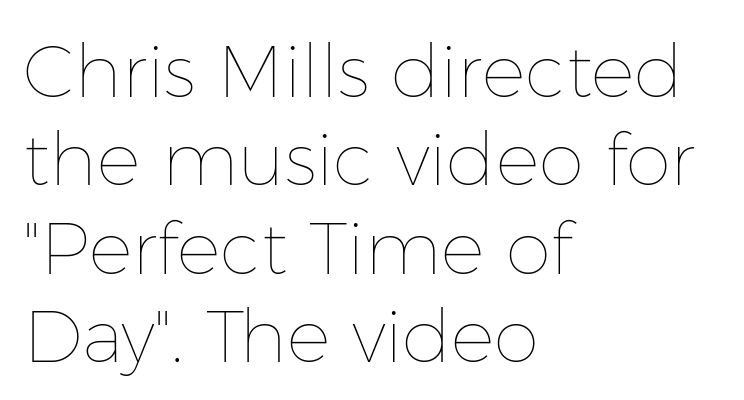
Only glyphs here, with clear space below each row. Where is the straight margin? On the left. Weight: regular or lighter. Is there any slant? The stems are plumb. You could not count columns in this text — the font is proportionally spaced.
